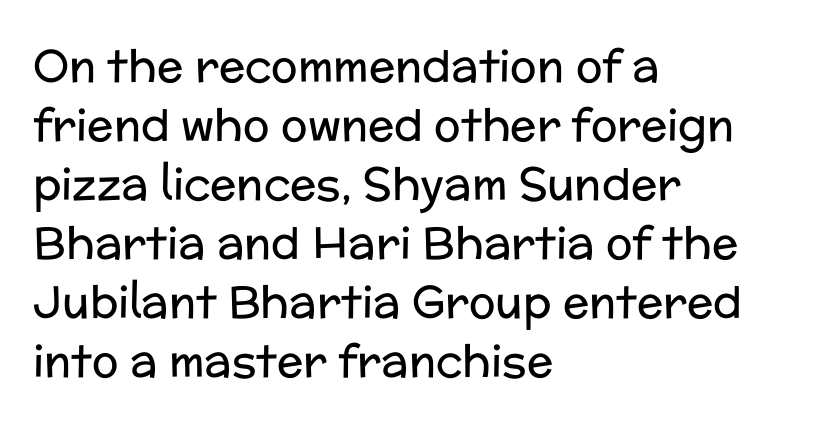
The image shows 44 px regular-weight sans-serif type, upright; set left-aligned, normal line spacing (1.34x), normal letter spacing, not underlined; low stroke contrast and a medium x-height.
